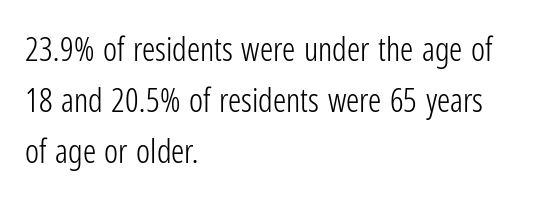
{"serif": "no", "italic": "no", "bold": "no", "weight": "light", "width": "condensed", "stroke_contrast": "low", "x_height": "medium", "monospaced": "no", "underline": "no", "align": "left", "line_spacing": "normal", "line_spacing_ratio": 1.54, "letter_spacing": "normal", "letter_spacing_em": 0.0, "glyph_px": 33}
